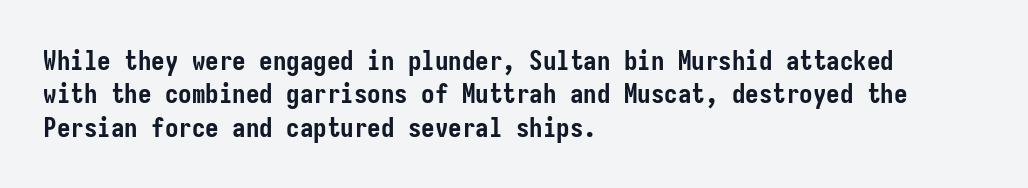
Q: Is the text bold? A: Yes.
Q: Is the text italic (slanted)? A: No, it is upright.
Q: Is the text underlined? A: No.
Q: How is the paragraph aligned? A: Left-aligned.
Q: Is the spacing between letters normal or unusually wide? A: Normal.
